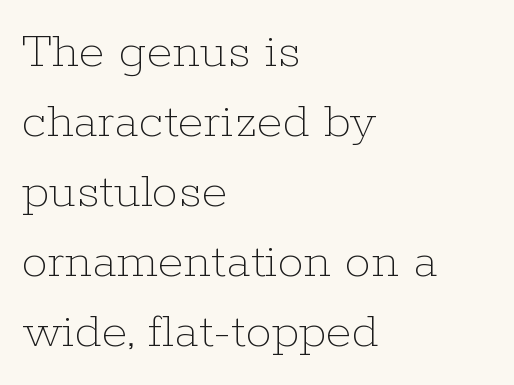
The image shows 53 px thin type, upright; set left-aligned, normal line spacing (1.32x), normal letter spacing, not underlined; low stroke contrast and a medium x-height.
